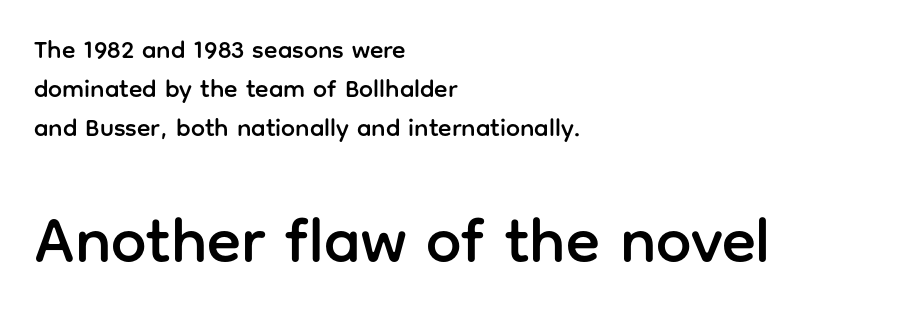
Q: Is the text italic (slanted)? A: No, it is upright.
Q: Is the typeface a serif or a sans-serif typeface? A: Sans-serif.
Q: Is the text underlined? A: No.
Q: How is the paragraph aligned? A: Left-aligned.
Q: Is the spacing between letters normal or unusually wide? A: Normal.
Q: Is the spacing between lines tight, normal or loose? A: Normal.
Q: Which block of text is set in a larger size, the first (top) or the second (bottom)? A: The second (bottom) one.
Q: Width (condensed, normal, or wide)? A: Normal.
Q: Stroke contrast? A: Low.
Q: x-height? A: Medium.
Q: Monospaced? A: No.
